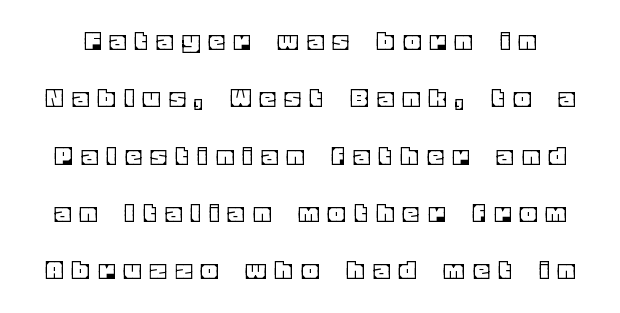
{"italic": "no", "width": "normal", "x_height": "large", "monospaced": "no", "underline": "no", "line_spacing": "loose", "line_spacing_ratio": 1.91, "letter_spacing": "wide", "letter_spacing_em": 0.35, "glyph_px": 30}
